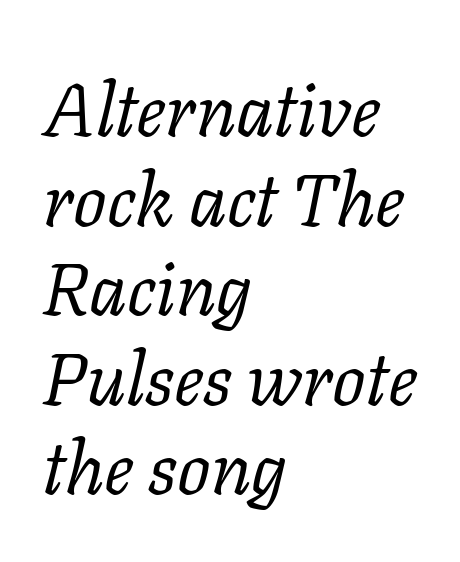
This rendering uses left alignment, leaving the right contour irregular. Little horizontal feet cap the strokes, marking this as serif type. The tracking reads as untouched default to a designer's eye. Think standard paragraph weight, or any step lighter than that. Rendered with sloped, italic letterforms. Proportional: the letters do not fall into vertical columns.
